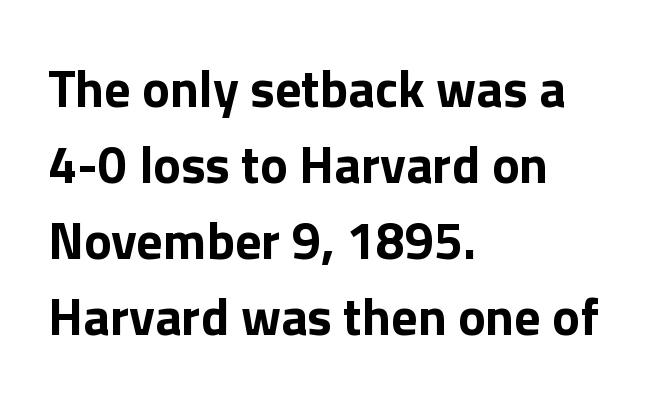
Q: Is the text bold? A: Yes.
Q: Is the text italic (slanted)? A: No, it is upright.
Q: Is the typeface a serif or a sans-serif typeface? A: Sans-serif.
Q: Is the text underlined? A: No.
Q: How is the paragraph aligned? A: Left-aligned.
Q: Is the spacing between letters normal or unusually wide? A: Normal.
Q: Is the spacing between lines tight, normal or loose? A: Normal.
Q: Width (condensed, normal, or wide)? A: Normal.
Q: Stroke contrast? A: Low.
Q: x-height? A: Medium.
Q: Monospaced? A: No.
